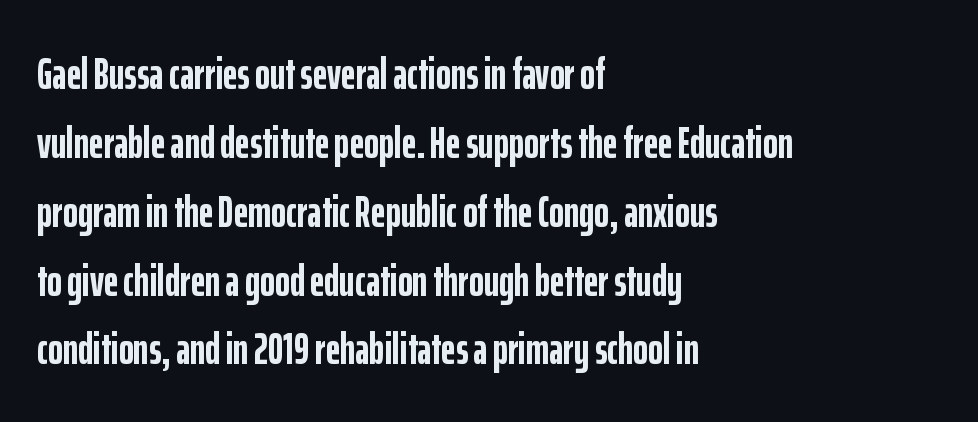
Q: Is the text bold? A: Yes.
Q: Is the text italic (slanted)? A: No, it is upright.
Q: Is the typeface a serif or a sans-serif typeface? A: Sans-serif.
Q: Is the text underlined? A: No.
Q: How is the paragraph aligned? A: Left-aligned.
Q: Is the spacing between letters normal or unusually wide? A: Normal.
Q: Is the spacing between lines tight, normal or loose? A: Normal.
Q: Width (condensed, normal, or wide)? A: Condensed.
Q: Stroke contrast? A: Low.
Q: x-height? A: Medium.
Q: Monospaced? A: No.
